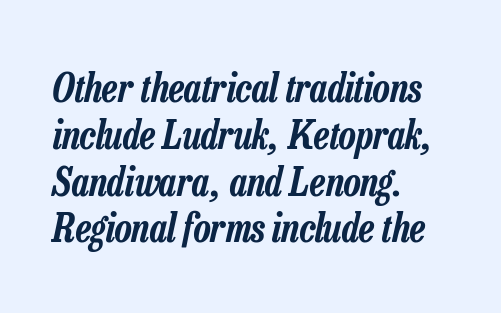
Q: Is the text italic (slanted)? A: Yes, it leans right by about 13 degrees.
Q: Is the text underlined? A: No.
Q: How is the paragraph aligned? A: Left-aligned.
Q: Is the spacing between letters normal or unusually wide? A: Normal.
Q: Width (condensed, normal, or wide)? A: Condensed.
Q: Stroke contrast? A: Low.
Q: x-height? A: Medium.
Q: Monospaced? A: No.
